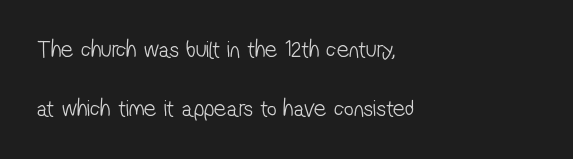
The setting favours the left margin, as ordinary paragraphs usually do. Each stroke keeps to a modest, everyday thickness or less. The line texture is even and compact thanks to regular tracking. Loosely led — the rows are spread out. Has an underline been added? It has not.
